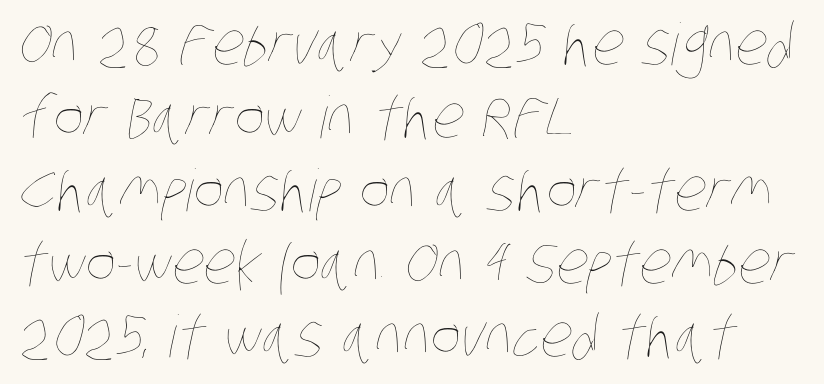
{"bold": "no", "weight": "thin", "width": "condensed", "stroke_contrast": "low", "x_height": "large", "monospaced": "no", "underline": "no", "align": "left", "line_spacing": "normal", "line_spacing_ratio": 1.26, "letter_spacing": "normal", "letter_spacing_em": 0.0, "glyph_px": 58}
